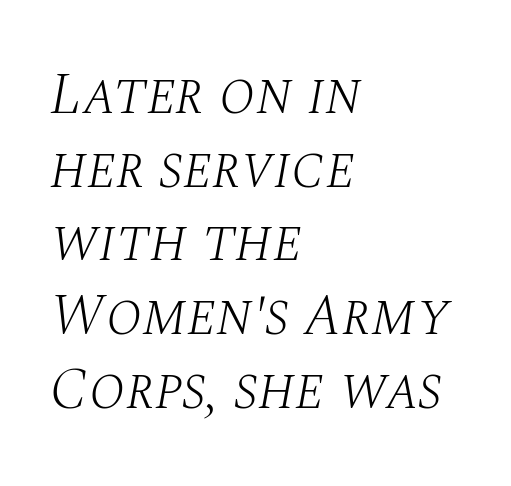
Q: Is the text bold? A: No.
Q: Is the text italic (slanted)? A: Yes, it leans right by about 10 degrees.
Q: Is the typeface a serif or a sans-serif typeface? A: Serif.
Q: Is the text underlined? A: No.
Q: How is the paragraph aligned? A: Left-aligned.
Q: Is the spacing between letters normal or unusually wide? A: Normal.
Q: Is the spacing between lines tight, normal or loose? A: Normal.
Q: Width (condensed, normal, or wide)? A: Normal.
Q: Stroke contrast? A: Medium.
Q: x-height? A: Large.
Q: Monospaced? A: No.
